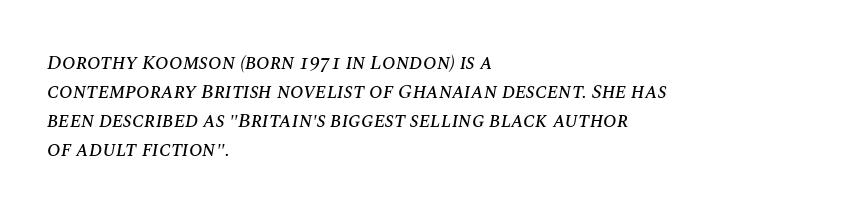
Q: Is the text italic (slanted)? A: Yes, it leans right by about 10 degrees.
Q: Is the text underlined? A: No.
Q: How is the paragraph aligned? A: Left-aligned.
Q: Is the spacing between letters normal or unusually wide? A: Normal.
Q: Is the spacing between lines tight, normal or loose? A: Normal.
